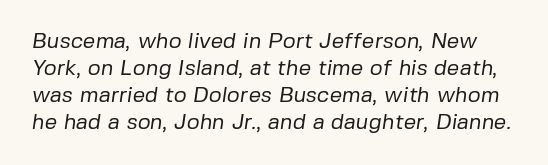
The image shows 22 px text type; set line spacing 1.22x, normal letter spacing, not underlined.
